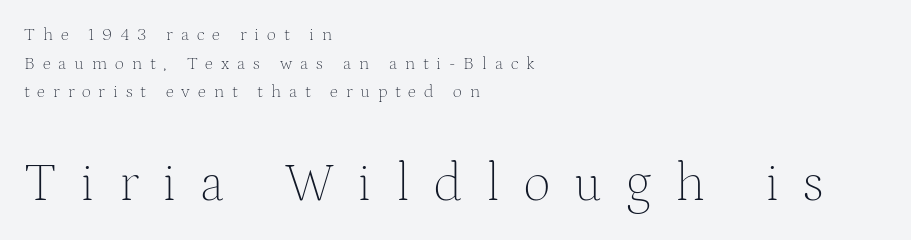
Reading down the block, your eye returns to a fixed left position each line. Is this a fixed-width face? No — the glyphs have proportional, varying widths. Just letters on the line, the space beneath them empty. Ascenders rise straight up at ninety degrees.
